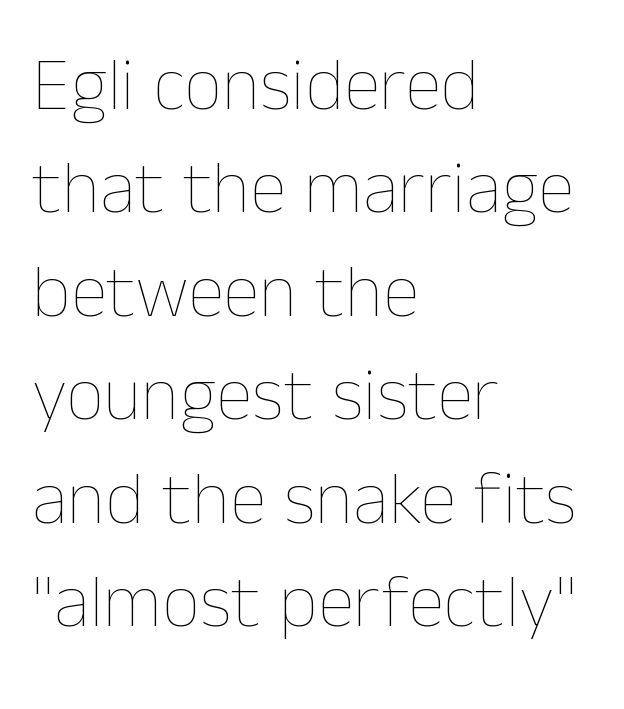
{"italic": "no", "bold": "no", "weight": "thin", "width": "normal", "stroke_contrast": "low", "x_height": "medium", "monospaced": "no", "underline": "no", "align": "left", "line_spacing": "normal", "line_spacing_ratio": 1.38, "letter_spacing": "normal", "letter_spacing_em": 0.0, "glyph_px": 75}
